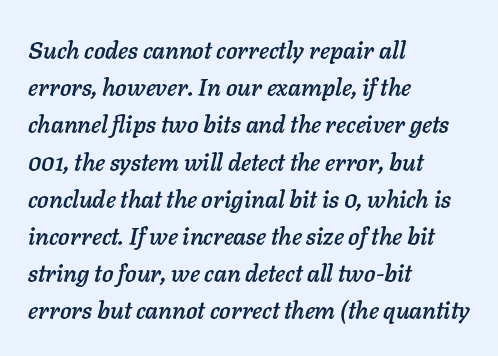
The image shows 24 px text type, italic (leaning right); set left-aligned, normal line spacing (1.55x), normal letter spacing, not underlined.
